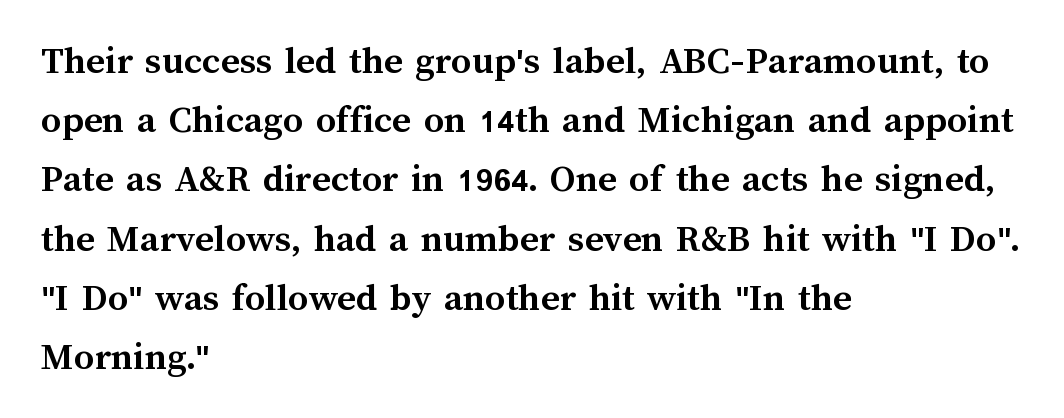
The image shows 40 px semibold type, upright; set left-aligned, normal line spacing (1.48x), normal letter spacing, not underlined; medium stroke contrast and a medium x-height.
